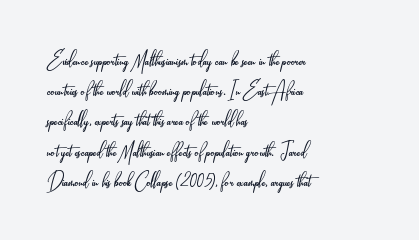
{"bold": "no", "underline": "no", "align": "left", "line_spacing_ratio": 1.21, "letter_spacing": "normal", "letter_spacing_em": 0.0, "glyph_px": 25}
